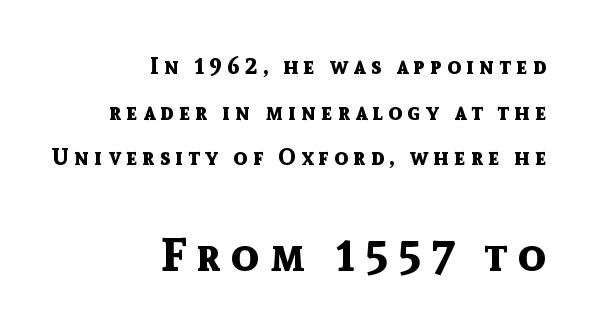
The image shows 46 px bold sans-serif type, upright; set right-aligned, loose line spacing (1.98x), unusually wide letter spacing (+0.23 em), not underlined; the second (bottom) block is 2.0x larger; a medium x-height.
